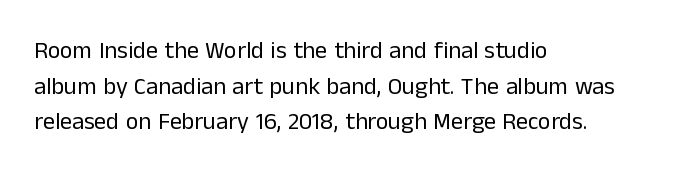
Q: Is the text bold? A: No.
Q: Is the text italic (slanted)? A: No, it is upright.
Q: Is the text underlined? A: No.
Q: How is the paragraph aligned? A: Left-aligned.
Q: Is the spacing between letters normal or unusually wide? A: Normal.
Q: Is the spacing between lines tight, normal or loose? A: Normal.
